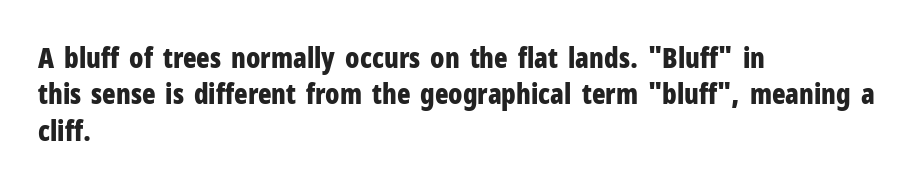
{"serif": "no", "italic": "no", "bold": "yes", "weight": "bold", "width": "condensed", "stroke_contrast": "low", "x_height": "medium", "monospaced": "no", "underline": "no", "align": "left", "line_spacing": "normal", "line_spacing_ratio": 1.3, "letter_spacing": "normal", "letter_spacing_em": 0.0, "glyph_px": 28}
